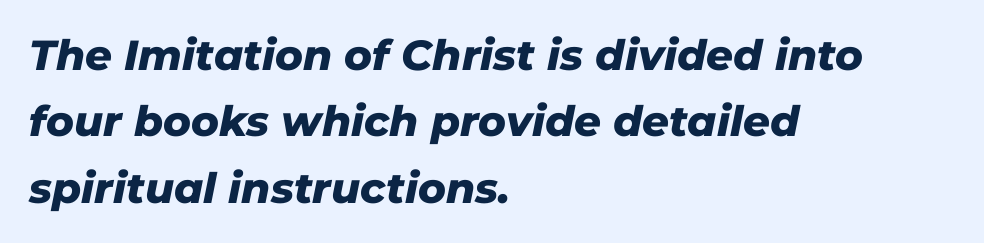
{"italic": "yes", "lean": "right", "slant_degrees": 11, "bold": "yes", "weight": "heavy", "width": "normal", "stroke_contrast": "low", "x_height": "medium", "monospaced": "no", "underline": "no", "align": "left", "line_spacing": "normal", "line_spacing_ratio": 1.58, "letter_spacing": "normal", "letter_spacing_em": 0.0, "glyph_px": 42}
